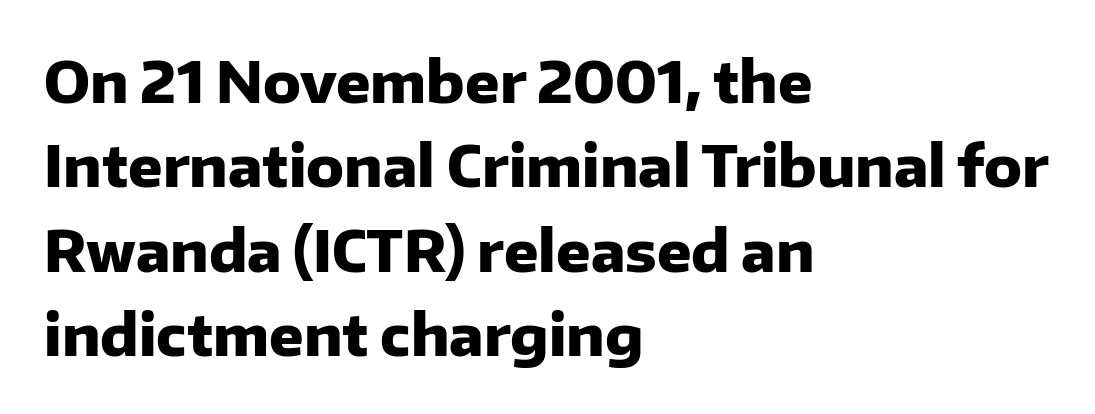
Nobody touched the tracking dial on this one. Glance below the letters and you will spot only blank space. Rendered with straight, roman letterforms. Look at the bottom of the vertical strokes: they stop flat, with no serifs. Note the varied advance widths — an 'i' is clearly narrower than an 'm'.
